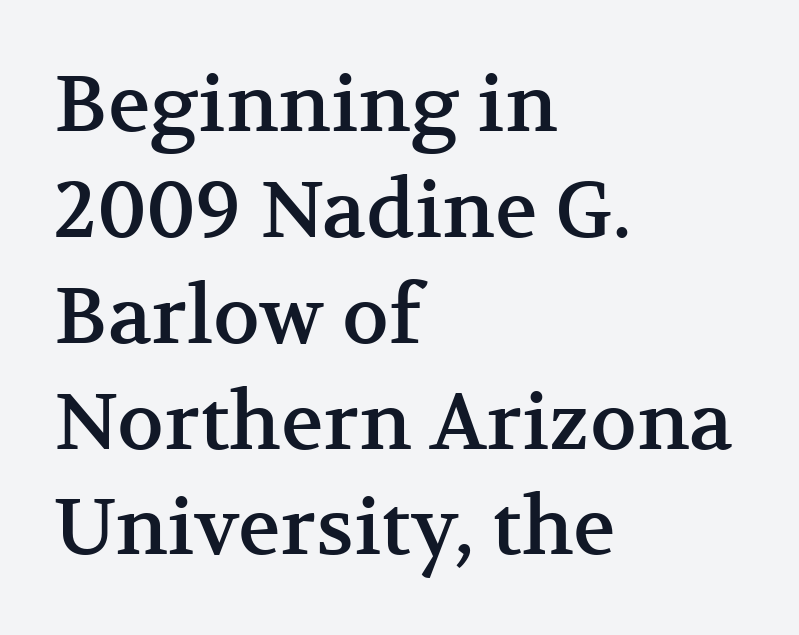
Honestly, the row spacing looks completely unremarkable. Serif or sans? Serif — the stroke terminals have little feet. The glyphs are unaccompanied by any horizontal stroke below them. Is the block centered? No — it sits flush against the left margin.
